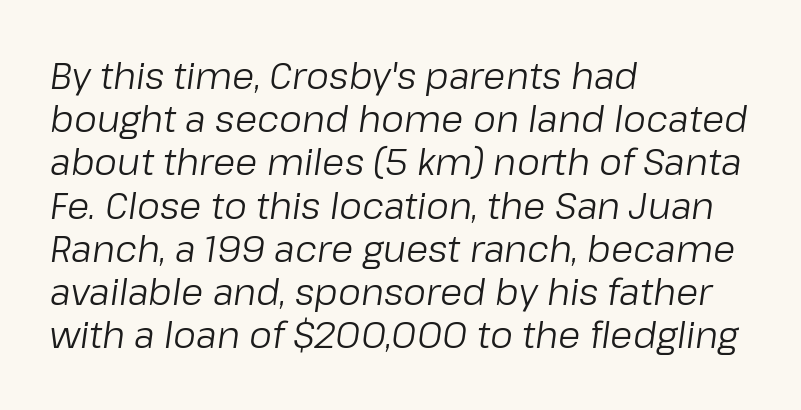
The image shows 36 px regular-weight type, italic (leaning right); set left-aligned, line spacing 1.2x, normal letter spacing, not underlined; low stroke contrast and a medium x-height.
